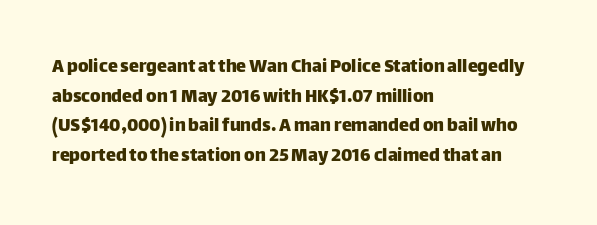
The words here are not underlined. Compared with typical paragraphs, the rows here are spaced about the same. Leftover space on each line is placed entirely after the last word. Students, note that the glyphs here touch the page at normal intervals. Italic: no, the glyphs are upright roman.
